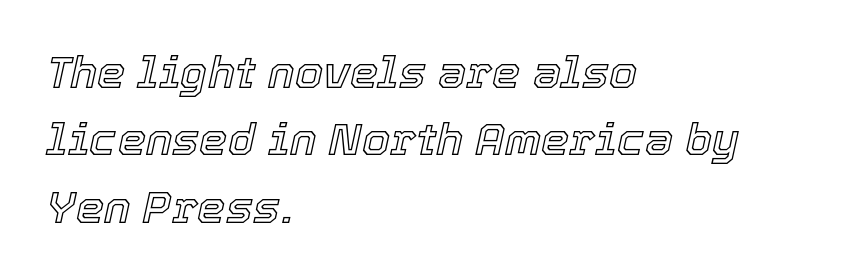
Q: Is the text italic (slanted)? A: Yes, it leans right by about 12 degrees.
Q: Is the text underlined? A: No.
Q: How is the paragraph aligned? A: Left-aligned.
Q: Is the spacing between letters normal or unusually wide? A: Normal.
Q: Is the spacing between lines tight, normal or loose? A: Normal.
Q: Width (condensed, normal, or wide)? A: Normal.
Q: x-height? A: Medium.
Q: Monospaced? A: No.
